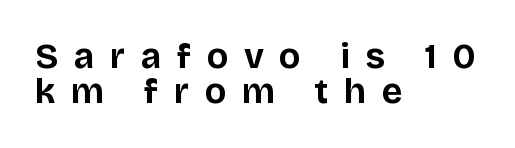
Q: Is the text bold? A: Yes.
Q: Is the text italic (slanted)? A: No, it is upright.
Q: Is the typeface a serif or a sans-serif typeface? A: Sans-serif.
Q: Is the text underlined? A: No.
Q: How is the paragraph aligned? A: Left-aligned.
Q: Is the spacing between letters normal or unusually wide? A: Unusually wide.
Q: Is the spacing between lines tight, normal or loose? A: Tight.
Q: Width (condensed, normal, or wide)? A: Normal.
Q: Stroke contrast? A: Low.
Q: x-height? A: Large.
Q: Monospaced? A: No.
